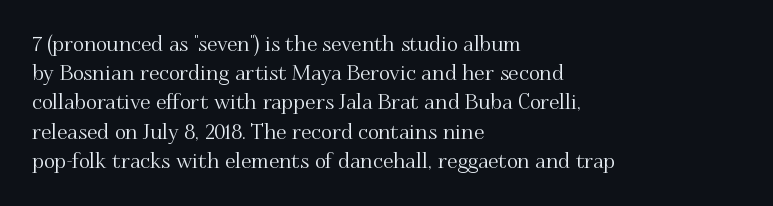
The image shows 21 px text type, upright; set left-aligned, normal line spacing (1.39x), normal letter spacing, not underlined.
